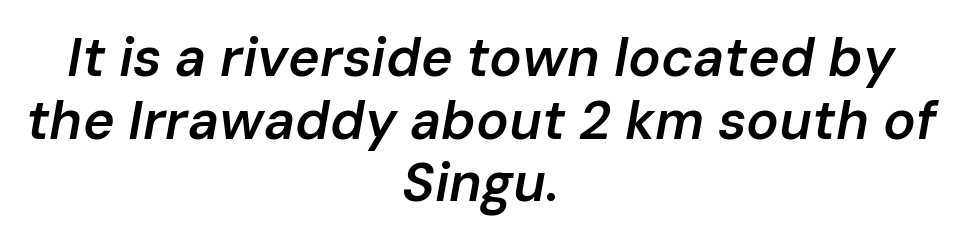
Q: Is the text bold? A: Semi-bold.
Q: Is the text italic (slanted)? A: Yes, it leans right by about 10 degrees.
Q: Is the text underlined? A: No.
Q: How is the paragraph aligned? A: Centered.
Q: Is the spacing between letters normal or unusually wide? A: Normal.
Q: Width (condensed, normal, or wide)? A: Normal.
Q: Stroke contrast? A: Low.
Q: x-height? A: Medium.
Q: Monospaced? A: No.
